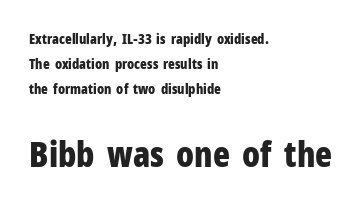
{"serif": "no", "italic": "no", "bold": "yes", "weight": "bold", "width": "condensed", "stroke_contrast": "low", "x_height": "medium", "monospaced": "no", "underline": "no", "align": "left", "line_spacing_ratio": 1.77, "letter_spacing": "normal", "letter_spacing_em": 0.0, "larger_block": "second", "size_ratio": 2.5, "glyph_px": 35}
